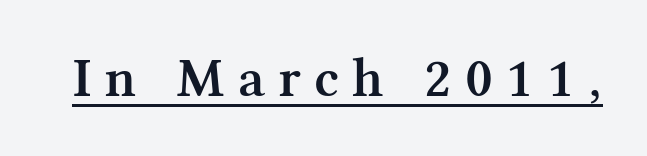
Q: Is the text bold? A: Semi-bold.
Q: Is the text italic (slanted)? A: No, it is upright.
Q: Is the typeface a serif or a sans-serif typeface? A: Serif.
Q: Is the text underlined? A: Yes.
Q: Is the spacing between letters normal or unusually wide? A: Unusually wide.
Q: Width (condensed, normal, or wide)? A: Normal.
Q: Stroke contrast? A: Medium.
Q: x-height? A: Medium.
Q: Monospaced? A: No.
